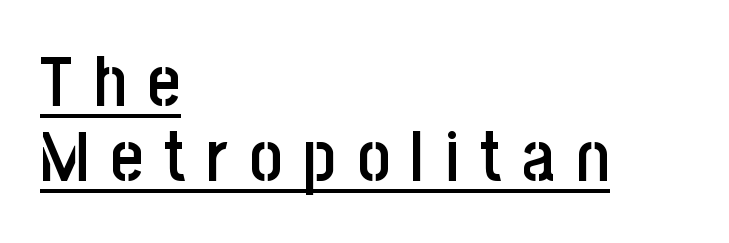
The image shows 70 px semibold, condensed sans-serif type, upright; set left-aligned, tight line spacing (1.07x), unusually wide letter spacing (+0.3 em), underlined; low stroke contrast and a large x-height.
